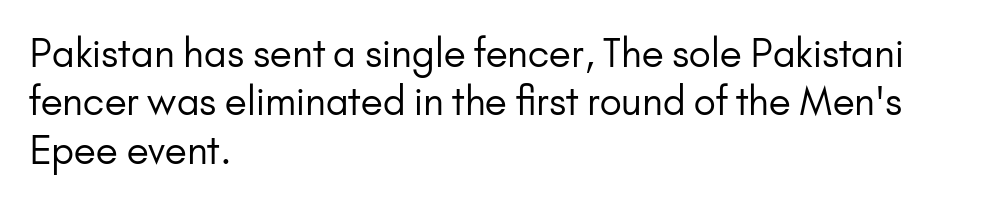
Posture: straight, roman, zero tilt. The vertical gap from one line to the next is medium. The glyphs in this specimen are sans serif. The face used here is proportionally spaced, like ordinary book or web type. Lines of text with bare space underneath. Nothing unusual about the tracking: characters are spaced as the font intends.
